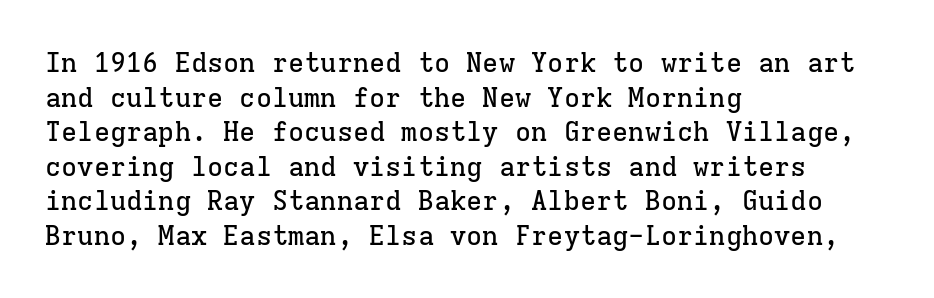
You could call the tracking neutral — neither tight nor loose. Interline gaps are of average width in this sample. The zone under the glyphs is completely vacant. A classic flush-left, rag-right setting is used for this passage. Style check: upright.
